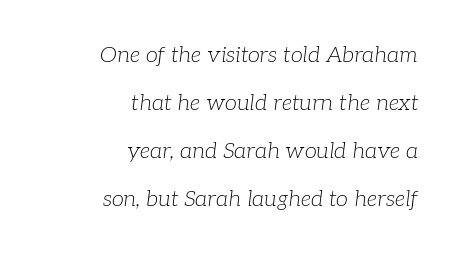
Line spacing here is loose. No heavy texture on the line: the type isn't bold. Clear beneath every line of the passage. Tall strokes in this sample are angled rather than plumb. Short note: letters normally spaced.
